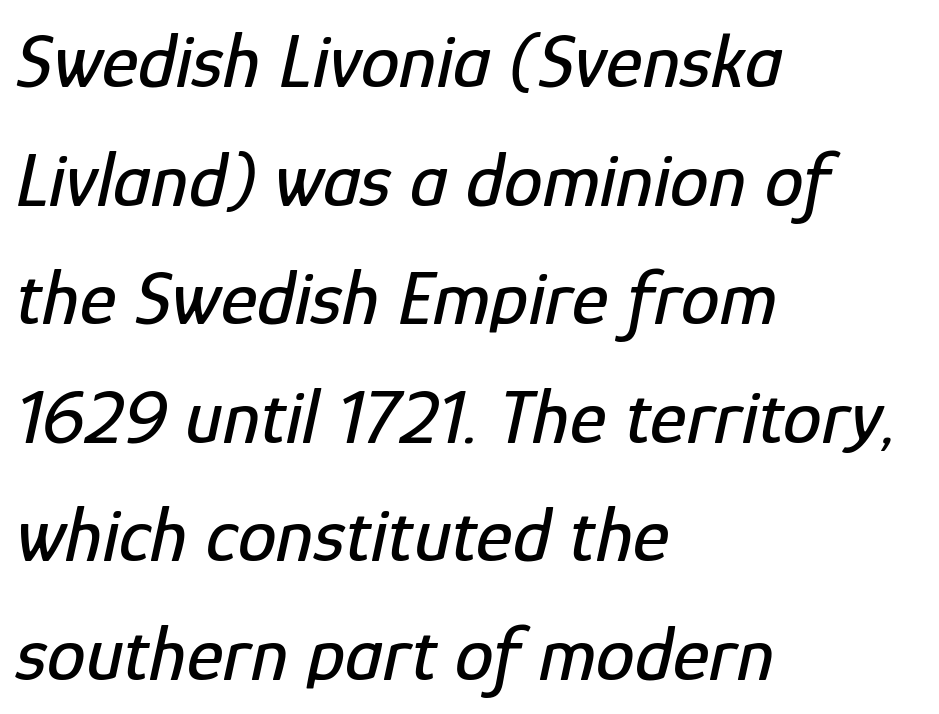
The image shows 78 px condensed type, italic (leaning right); set left-aligned, normal line spacing (1.52x), normal letter spacing, not underlined; low stroke contrast and a medium x-height.
